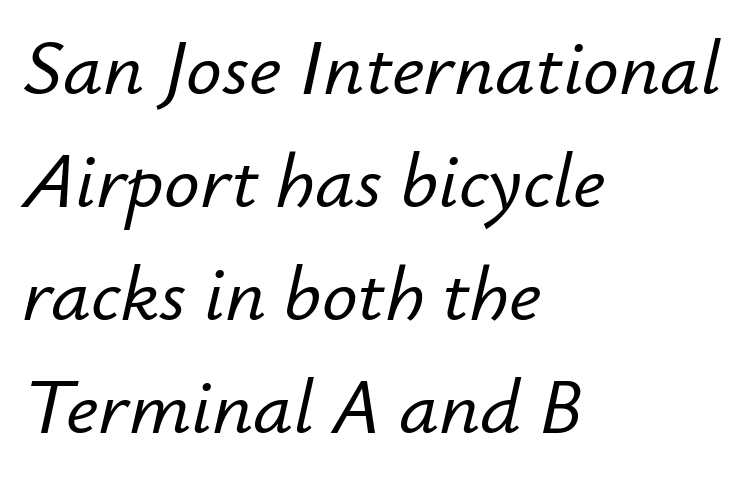
{"italic": "yes", "lean": "right", "slant_degrees": 12, "width": "normal", "stroke_contrast": "low", "x_height": "small", "monospaced": "no", "underline": "no", "align": "left", "line_spacing": "normal", "line_spacing_ratio": 1.43, "letter_spacing": "normal", "letter_spacing_em": 0.0, "glyph_px": 79}
